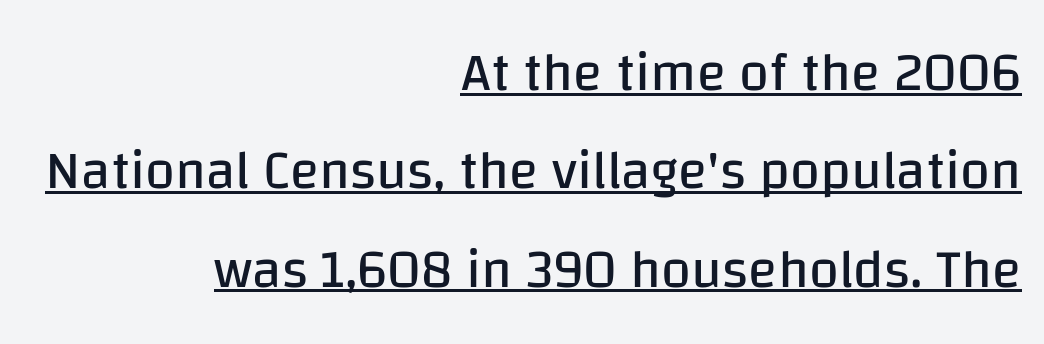
The letters carry no serifs — their stems end cleanly without finishing strokes. Characters remain perfectly vertical along every line. The typeface has the unassuming heft of standard copy or less. Nobody touched the tracking dial on this one.
